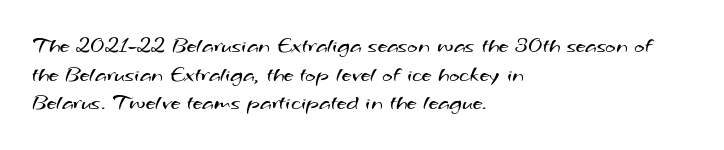
Q: Is the text bold? A: No.
Q: Is the text underlined? A: No.
Q: How is the paragraph aligned? A: Left-aligned.
Q: Is the spacing between letters normal or unusually wide? A: Normal.
Q: Is the spacing between lines tight, normal or loose? A: Normal.
